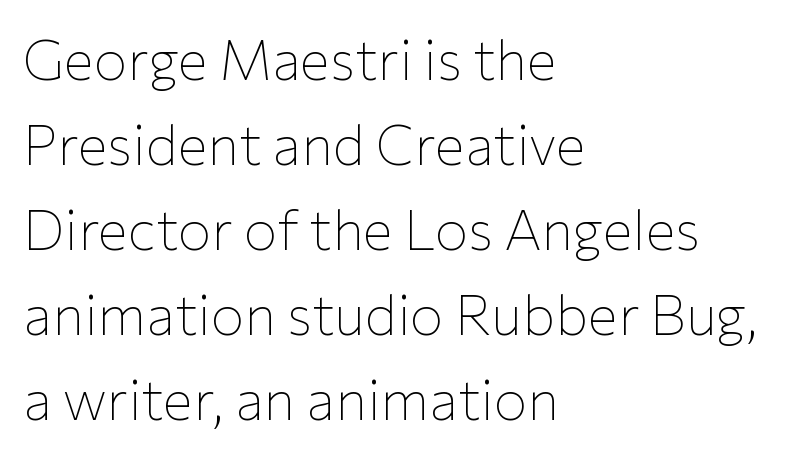
The weight tops out at a normal text grade. Each word holds together tightly as a unit, with standard inter-letter gaps. Looks like regular typesetting: each glyph gets only the width it needs. I'd call this a sans setting — the letters go barefoot. The letters stand upright; this is a roman face.
